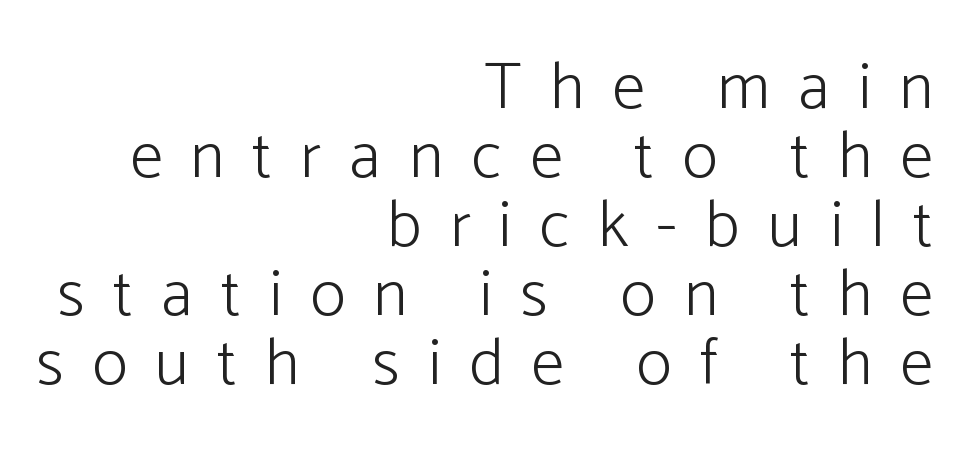
Q: Is the text bold? A: No.
Q: Is the text italic (slanted)? A: No, it is upright.
Q: Is the typeface a serif or a sans-serif typeface? A: Sans-serif.
Q: Is the text underlined? A: No.
Q: How is the paragraph aligned? A: Right-aligned.
Q: Is the spacing between letters normal or unusually wide? A: Unusually wide.
Q: Is the spacing between lines tight, normal or loose? A: Tight.
Q: Width (condensed, normal, or wide)? A: Normal.
Q: Stroke contrast? A: Low.
Q: x-height? A: Medium.
Q: Monospaced? A: No.
